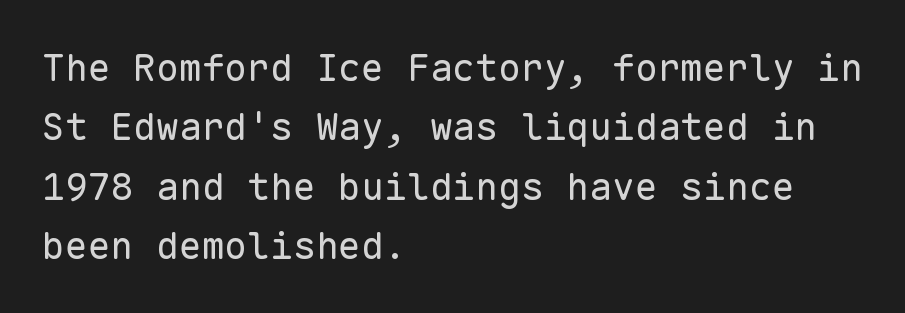
Does the type have serifs? No, each stem ends abruptly. The foot of each line stays bare and open. Each line starts at the same left margin while the right side varies. Think standard paragraph weight, or any step lighter than that.
